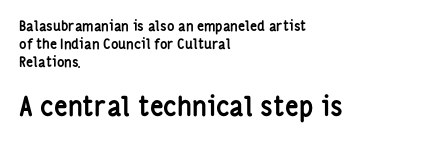
The image shows 27 px bold type, upright; set left-aligned, normal line spacing (1.28x), normal letter spacing, not underlined; the second (bottom) block is 1.93x larger.
